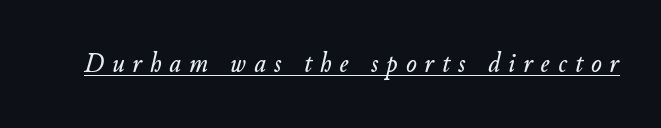
The image shows 28 px text type, italic (leaning right); set unusually wide letter spacing (+0.29 em), underlined; low stroke contrast and a small x-height.
